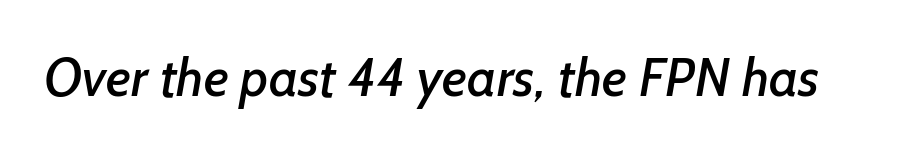
Q: Is the typeface a serif or a sans-serif typeface? A: Sans-serif.
Q: Is the text underlined? A: No.
Q: Is the spacing between letters normal or unusually wide? A: Normal.
Q: Width (condensed, normal, or wide)? A: Normal.
Q: Stroke contrast? A: Low.
Q: x-height? A: Medium.
Q: Monospaced? A: No.
